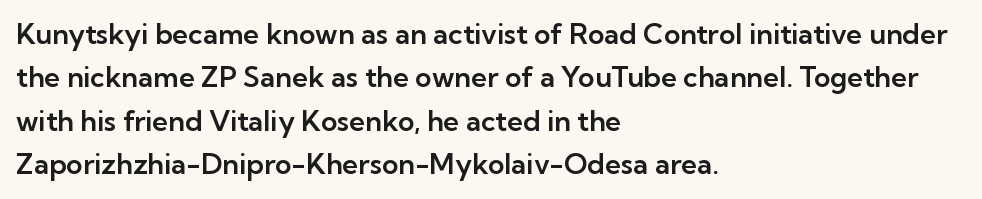
Characters remain perfectly vertical along every line. Looks like regular typesetting: each glyph gets only the width it needs. Stroke terminals: plain, sans-serif. The line-height multiplier appears to be the usual default.
